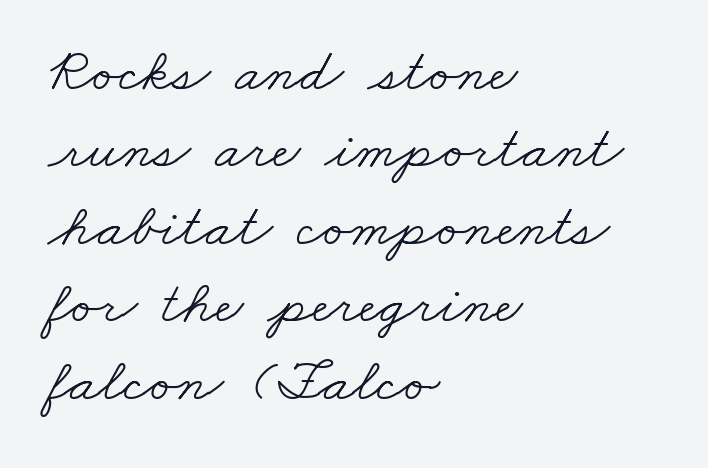
{"serif": "yes", "bold": "no", "weight": "light", "width": "wide", "stroke_contrast": "low", "x_height": "small", "monospaced": "no", "underline": "no", "align": "left", "line_spacing": "normal", "line_spacing_ratio": 1.27, "letter_spacing": "normal", "letter_spacing_em": 0.0, "glyph_px": 61}
